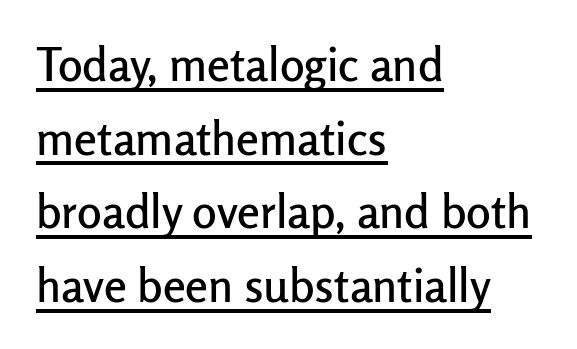
Q: Is the text italic (slanted)? A: No, it is upright.
Q: Is the typeface a serif or a sans-serif typeface? A: Sans-serif.
Q: Is the text underlined? A: Yes.
Q: How is the paragraph aligned? A: Left-aligned.
Q: Is the spacing between letters normal or unusually wide? A: Normal.
Q: Is the spacing between lines tight, normal or loose? A: Normal.
Q: Width (condensed, normal, or wide)? A: Normal.
Q: Stroke contrast? A: Low.
Q: x-height? A: Medium.
Q: Monospaced? A: No.
